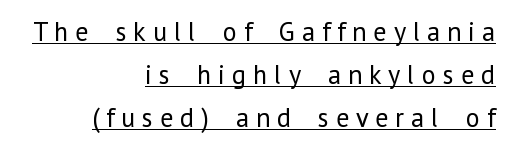
The image shows 27 px text type, upright; set right-aligned, normal line spacing (1.6x), unusually wide letter spacing (+0.25 em), underlined.
